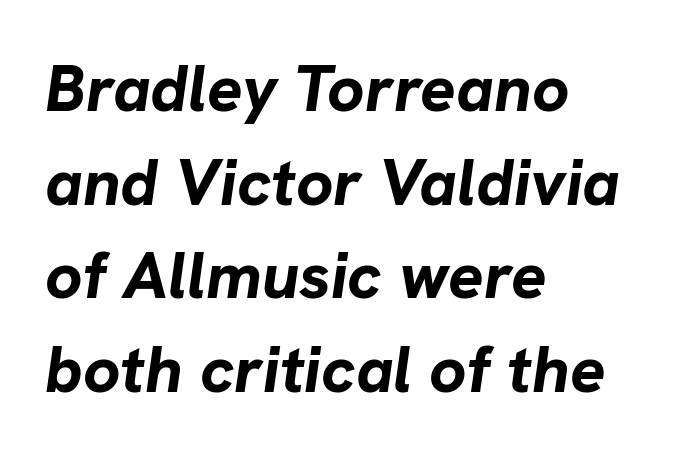
{"italic": "yes", "lean": "right", "slant_degrees": 8, "bold": "yes", "weight": "bold", "width": "normal", "stroke_contrast": "low", "x_height": "medium", "monospaced": "no", "underline": "no", "align": "left", "line_spacing": "normal", "line_spacing_ratio": 1.42, "letter_spacing": "normal", "letter_spacing_em": 0.0, "glyph_px": 66}
